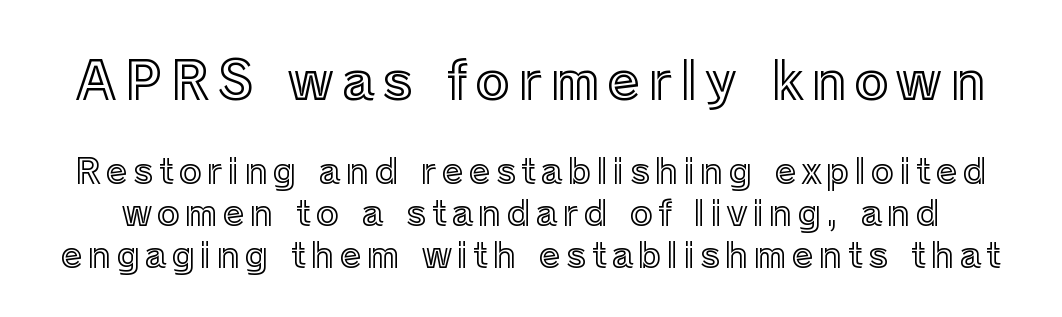
{"italic": "no", "width": "normal", "x_height": "medium", "monospaced": "no", "underline": "no", "line_spacing_ratio": 1.19, "larger_block": "first", "size_ratio": 1.51, "glyph_px": 53}
